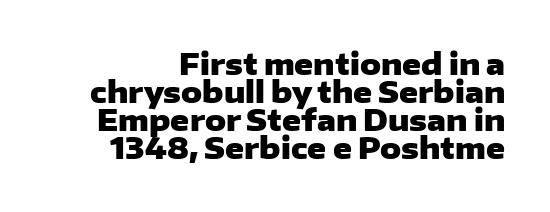
{"serif": "no", "italic": "no", "bold": "yes", "weight": "heavy", "width": "wide", "stroke_contrast": "low", "x_height": "medium", "monospaced": "no", "underline": "no", "line_spacing": "tight", "line_spacing_ratio": 0.97, "letter_spacing": "normal", "letter_spacing_em": 0.0, "glyph_px": 29}
